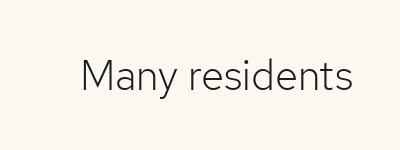
The image shows 42 px light sans-serif type, upright; set normal letter spacing, not underlined; low stroke contrast and a medium x-height.
